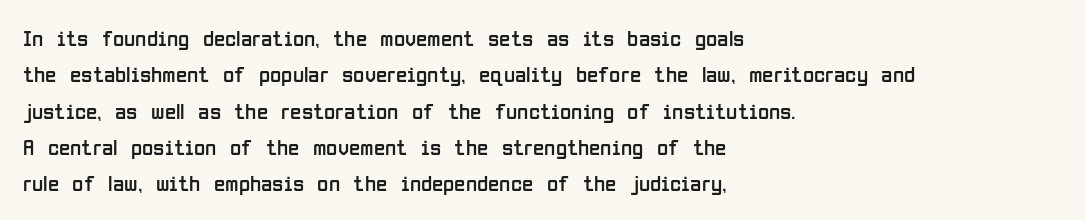
Q: Is the text bold? A: No.
Q: Is the text italic (slanted)? A: No, it is upright.
Q: Is the text underlined? A: No.
Q: How is the paragraph aligned? A: Left-aligned.
Q: Is the spacing between letters normal or unusually wide? A: Normal.
Q: Is the spacing between lines tight, normal or loose? A: Normal.
